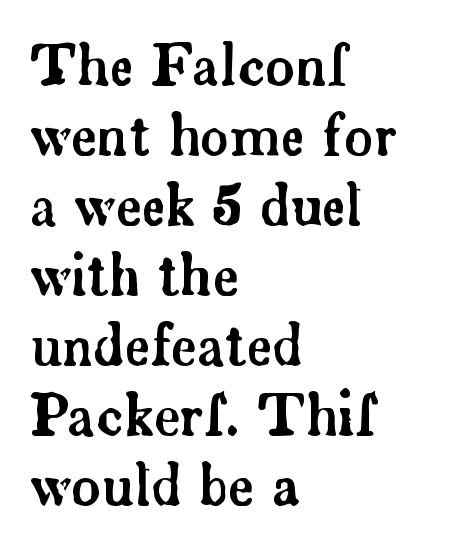
The image shows 56 px serif type, upright; set left-aligned, normal line spacing (1.25x), normal letter spacing, not underlined; low stroke contrast and a small x-height.
